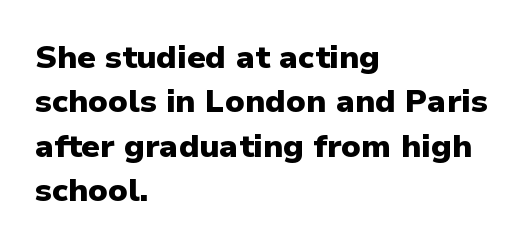
The image shows 32 px heavy sans-serif type, upright; set left-aligned, normal line spacing (1.39x), normal letter spacing, not underlined; low stroke contrast and a medium x-height.
